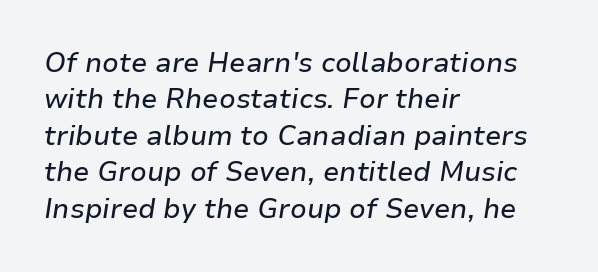
The image shows 27 px text type, italic (leaning right); set left-aligned, normal line spacing (1.35x), normal letter spacing, not underlined.
